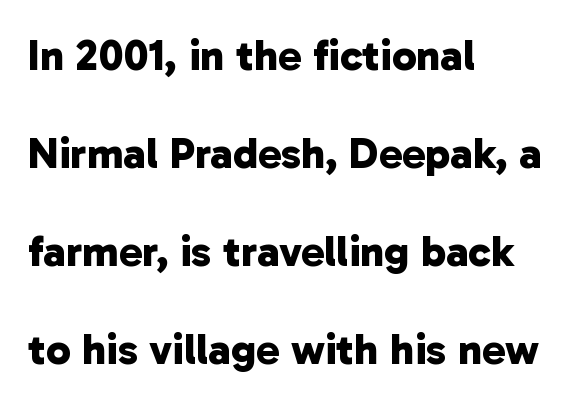
Does extra space separate the letters? No, they use regular spacing. These lines are rendered in a variable-pitch font. Beneath every word, the page is bare. Notice how thick the strokes are: this is what a full bold looks like. Note: no serifs on the glyphs.
